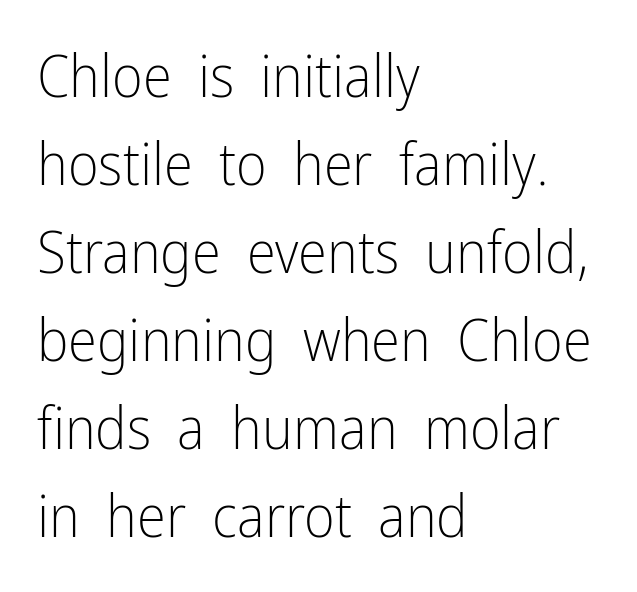
Q: Is the text bold? A: No.
Q: Is the text italic (slanted)? A: No, it is upright.
Q: Is the typeface a serif or a sans-serif typeface? A: Sans-serif.
Q: Is the text underlined? A: No.
Q: How is the paragraph aligned? A: Left-aligned.
Q: Is the spacing between letters normal or unusually wide? A: Normal.
Q: Is the spacing between lines tight, normal or loose? A: Normal.
Q: Width (condensed, normal, or wide)? A: Condensed.
Q: Stroke contrast? A: Low.
Q: x-height? A: Medium.
Q: Monospaced? A: No.
